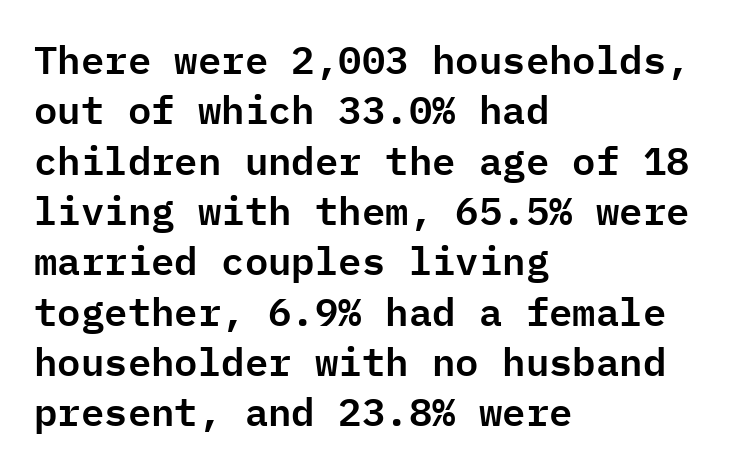
Q: Is the text italic (slanted)? A: No, it is upright.
Q: Is the typeface a serif or a sans-serif typeface? A: Sans-serif.
Q: Is the text underlined? A: No.
Q: How is the paragraph aligned? A: Left-aligned.
Q: Is the spacing between letters normal or unusually wide? A: Normal.
Q: Is the spacing between lines tight, normal or loose? A: Normal.
Q: Width (condensed, normal, or wide)? A: Normal.
Q: Stroke contrast? A: Low.
Q: x-height? A: Medium.
Q: Monospaced? A: Yes.
